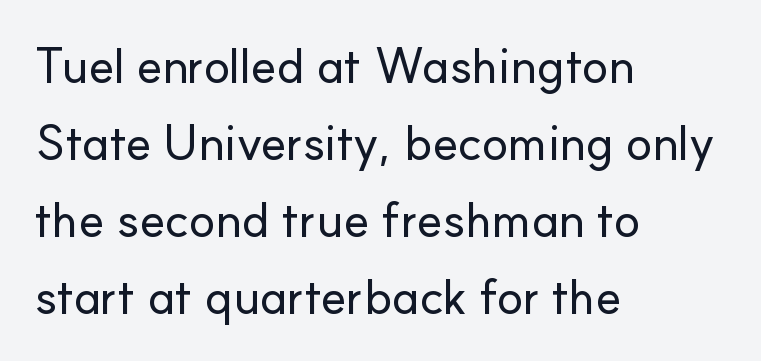
The image shows 49 px sans-serif type, upright; set left-aligned, normal line spacing (1.57x), normal letter spacing, not underlined; low stroke contrast and a small x-height.
